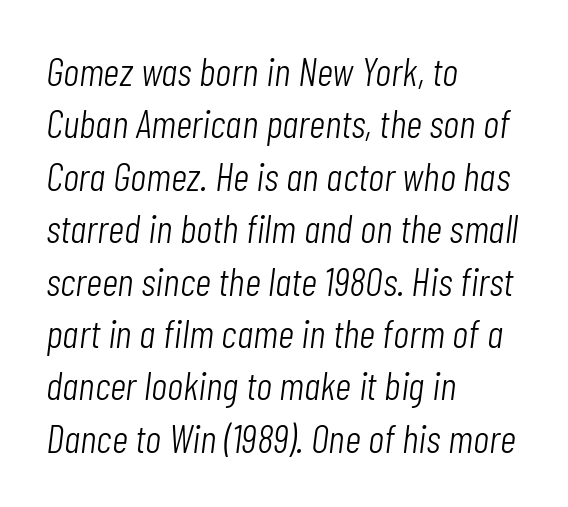
Q: Is the text bold? A: No.
Q: Is the text italic (slanted)? A: Yes, it leans right by about 7 degrees.
Q: Is the text underlined? A: No.
Q: How is the paragraph aligned? A: Left-aligned.
Q: Is the spacing between letters normal or unusually wide? A: Normal.
Q: Is the spacing between lines tight, normal or loose? A: Normal.
Q: Width (condensed, normal, or wide)? A: Condensed.
Q: Stroke contrast? A: Low.
Q: x-height? A: Medium.
Q: Monospaced? A: No.
